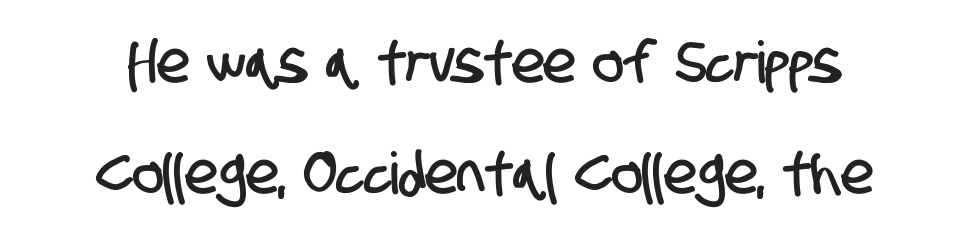
The image shows 58 px condensed sans-serif type; set loose line spacing (1.92x), normal letter spacing, not underlined; low stroke contrast and a large x-height.
